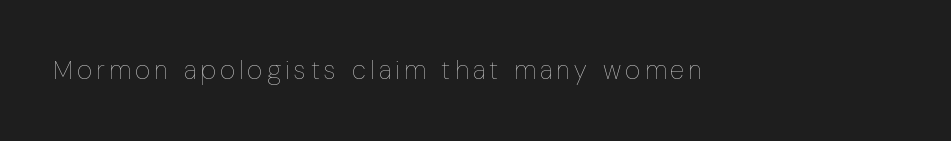
{"italic": "no", "bold": "no", "underline": "no", "glyph_px": 26}
